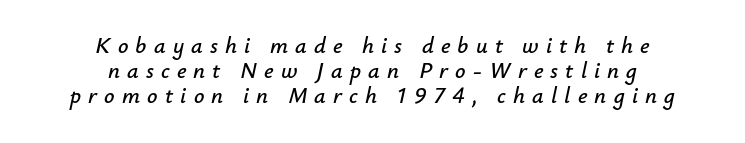
The image shows 23 px text type, italic (leaning right); set centered, tight line spacing (1.09x), unusually wide letter spacing (+0.31 em), not underlined.
